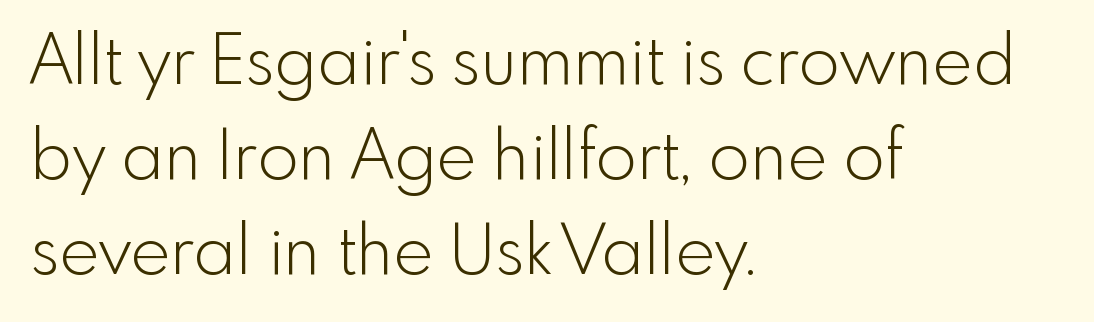
Rows of type keep a routine distance in the vertical direction. The passage shown is not underscored anywhere. The passage shown is typeset with a sans-serif family. The rag falls on the right side of this text block. The axis of the letterforms is exactly vertical.
